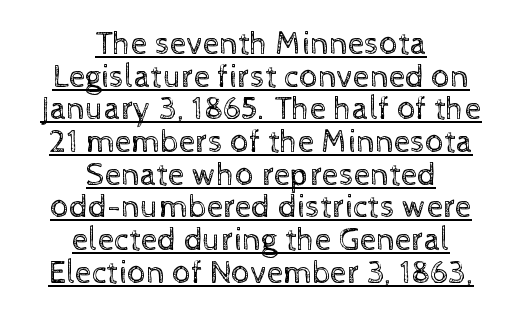
Q: Is the text bold? A: No.
Q: Is the text italic (slanted)? A: No, it is upright.
Q: Is the text underlined? A: Yes.
Q: How is the paragraph aligned? A: Centered.
Q: Is the spacing between letters normal or unusually wide? A: Normal.
Q: Is the spacing between lines tight, normal or loose? A: Tight.
Q: Width (condensed, normal, or wide)? A: Normal.
Q: x-height? A: Medium.
Q: Monospaced? A: No.
